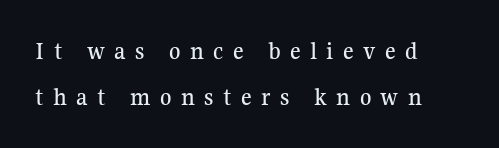
The image shows 26 px text type, upright; set left-aligned, line spacing 1.78x, unusually wide letter spacing (+0.36 em), not underlined.
